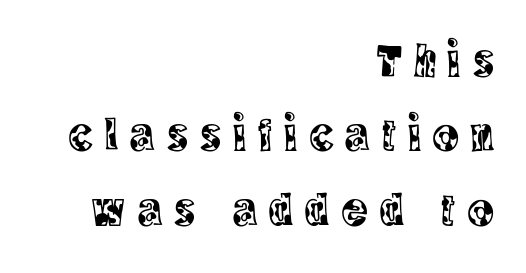
{"serif": "yes", "italic": "no", "width": "condensed", "x_height": "large", "monospaced": "no", "underline": "no", "align": "right", "line_spacing": "normal", "line_spacing_ratio": 1.55, "letter_spacing": "wide", "letter_spacing_em": 0.26, "glyph_px": 48}
